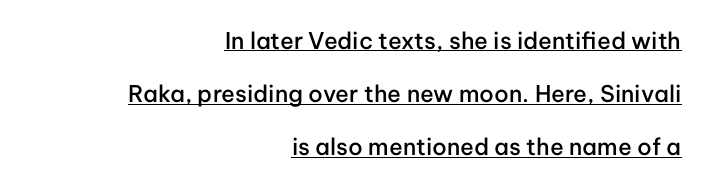
Q: Is the text bold? A: Semi-bold.
Q: Is the text italic (slanted)? A: No, it is upright.
Q: Is the text underlined? A: Yes.
Q: How is the paragraph aligned? A: Right-aligned.
Q: Is the spacing between letters normal or unusually wide? A: Normal.
Q: Is the spacing between lines tight, normal or loose? A: Loose.
